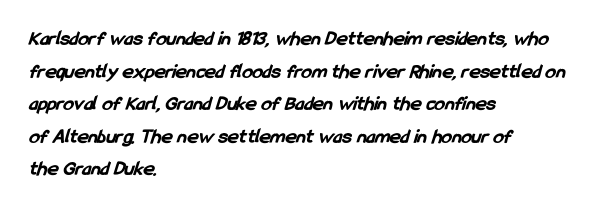
The image shows 21 px bold type; set left-aligned, normal line spacing (1.55x), normal letter spacing, not underlined.
